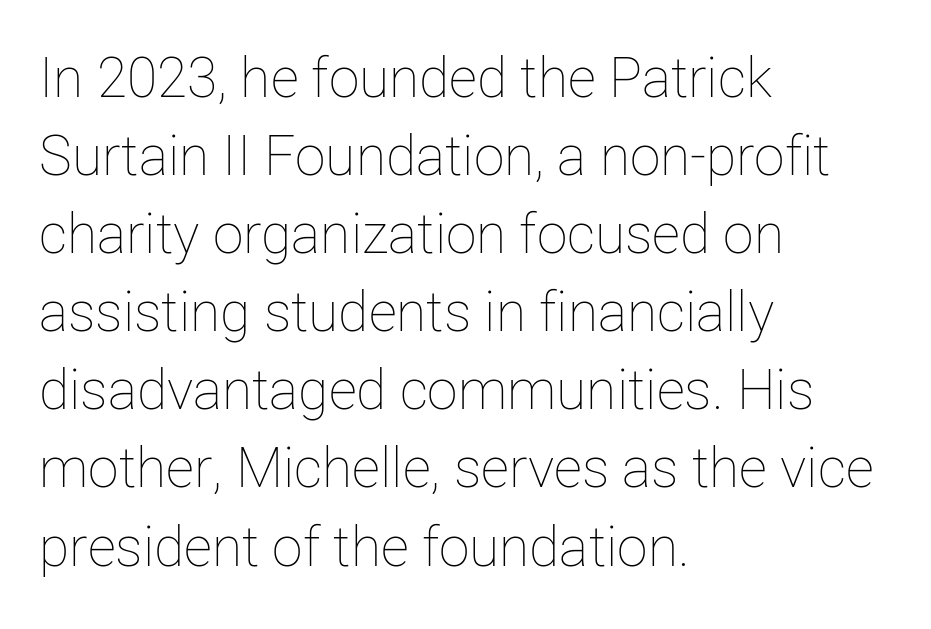
The image shows 55 px thin type, upright; set left-aligned, normal line spacing (1.42x), normal letter spacing, not underlined; low stroke contrast and a medium x-height.
